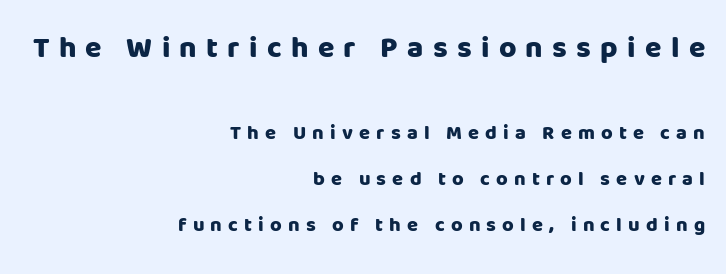
The image shows 30 px heavy sans-serif type, upright; set right-aligned, loose line spacing (2.32x), unusually wide letter spacing (+0.31 em), not underlined; the first (top) block is 1.5x larger; low stroke contrast and a large x-height.
